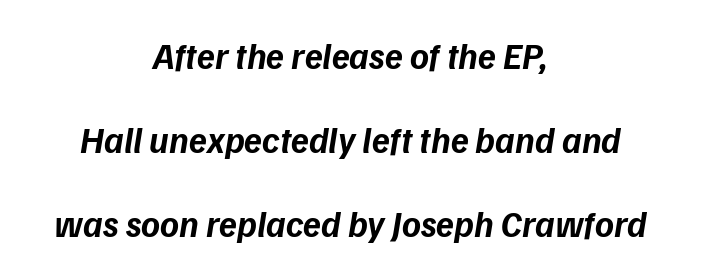
Q: Is the text bold? A: Yes.
Q: Is the typeface a serif or a sans-serif typeface? A: Sans-serif.
Q: Is the text underlined? A: No.
Q: How is the paragraph aligned? A: Centered.
Q: Is the spacing between letters normal or unusually wide? A: Normal.
Q: Is the spacing between lines tight, normal or loose? A: Loose.
Q: Width (condensed, normal, or wide)? A: Normal.
Q: Stroke contrast? A: Low.
Q: x-height? A: Medium.
Q: Monospaced? A: No.
